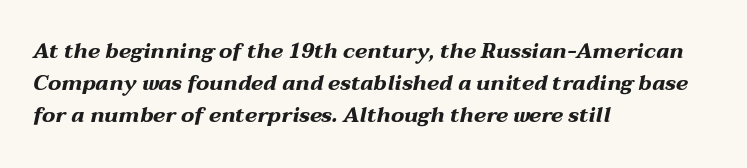
The image shows 21 px bold type, italic (leaning right); set left-aligned, normal line spacing (1.53x), normal letter spacing, not underlined.
